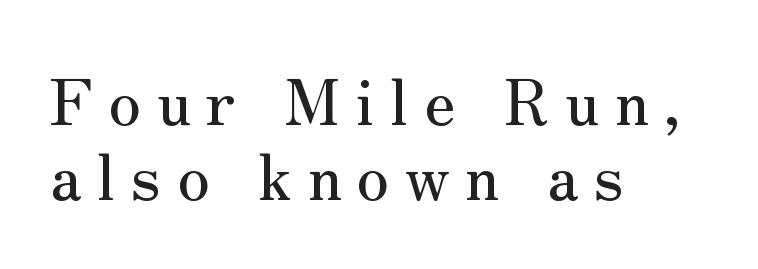
Think of a printed novel: that variable character pitch is what you see here. Small tapered or slab feet sit at the stroke ends, so this counts as serif. The glyphs are unaccompanied by any horizontal stroke below them. Observe the wide spacing: letters keep a clear distance from each other.
